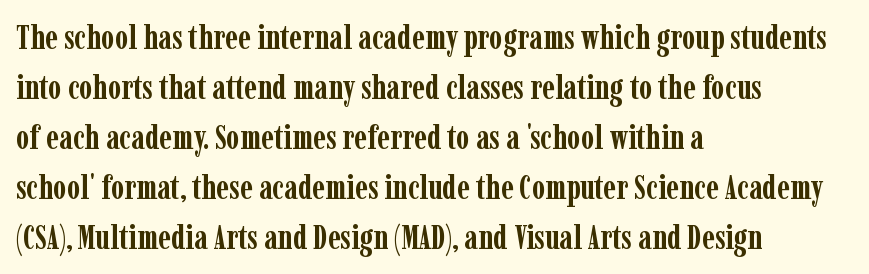
The image shows 34 px semibold, condensed serif type, upright; set left-aligned, normal line spacing (1.47x), normal letter spacing, not underlined; low stroke contrast and a medium x-height.
